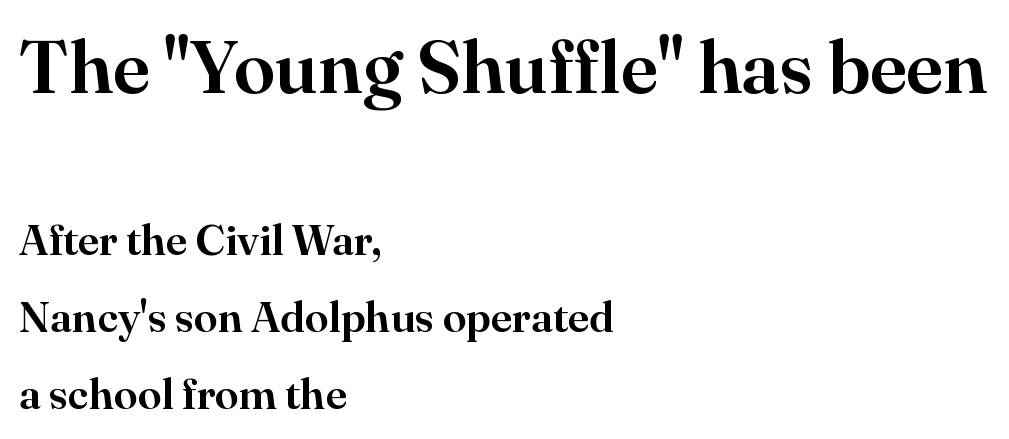
{"serif": "yes", "italic": "no", "width": "normal", "stroke_contrast": "high", "x_height": "small", "monospaced": "no", "underline": "no", "align": "left", "line_spacing_ratio": 1.78, "letter_spacing": "normal", "letter_spacing_em": 0.0, "larger_block": "first", "size_ratio": 1.74, "glyph_px": 75}
